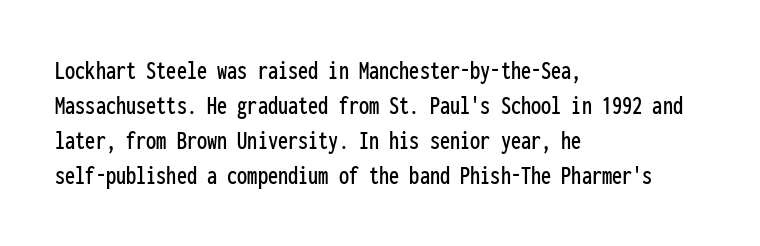
The image shows 27 px text type, upright; set left-aligned, normal line spacing (1.3x), normal letter spacing, not underlined.
